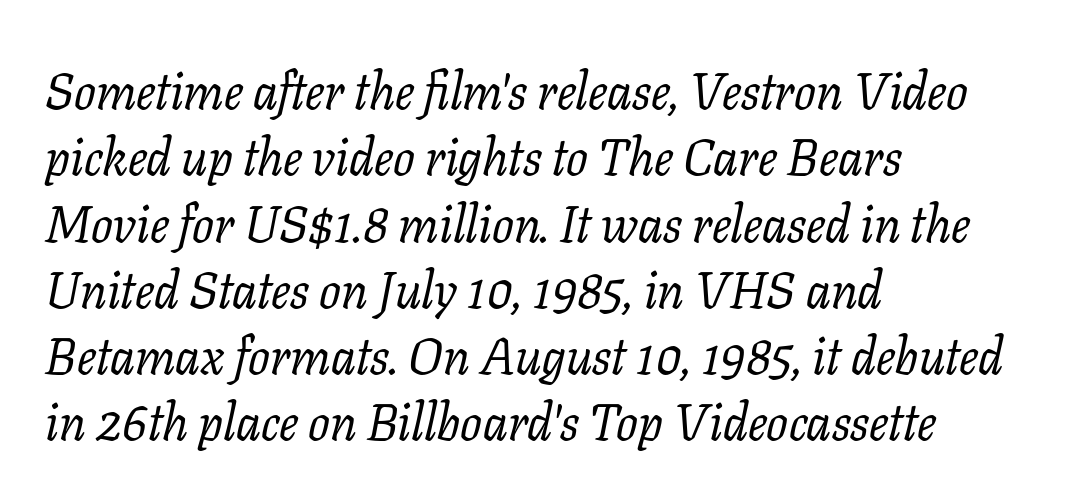
{"serif": "yes", "italic": "yes", "lean": "right", "slant_degrees": 11, "bold": "no", "weight": "regular", "width": "normal", "stroke_contrast": "low", "x_height": "medium", "monospaced": "no", "underline": "no", "align": "left", "line_spacing": "normal", "line_spacing_ratio": 1.3, "letter_spacing": "normal", "letter_spacing_em": 0.0, "glyph_px": 51}
